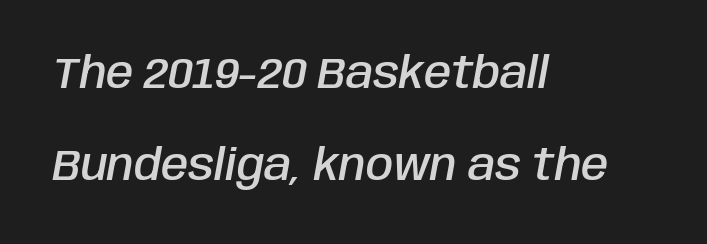
The image shows 44 px semibold, condensed type, italic (leaning right); set left-aligned, loose line spacing (2.08x), normal letter spacing, not underlined; low stroke contrast and a large x-height.
